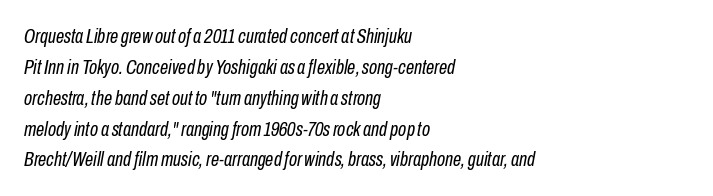
{"italic": "yes", "lean": "right", "slant_degrees": 10, "bold": "no", "underline": "no", "align": "left", "line_spacing": "normal", "line_spacing_ratio": 1.47, "letter_spacing": "normal", "letter_spacing_em": 0.0, "glyph_px": 21}
